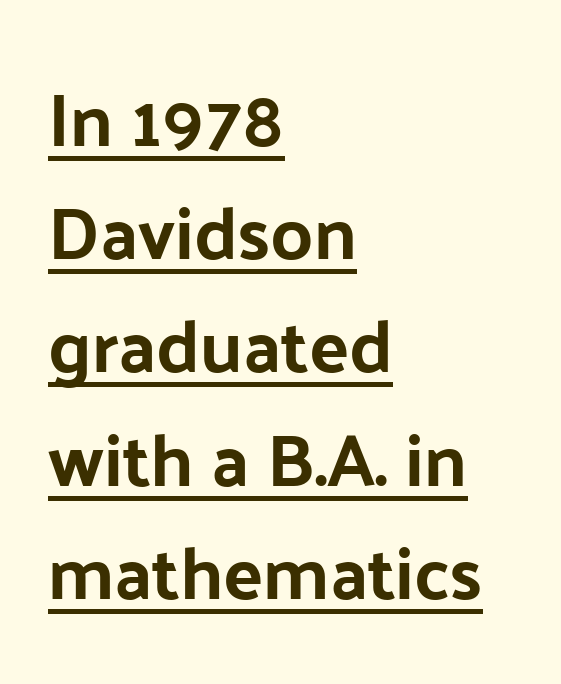
Q: Is the text italic (slanted)? A: No, it is upright.
Q: Is the typeface a serif or a sans-serif typeface? A: Sans-serif.
Q: Is the text underlined? A: Yes.
Q: How is the paragraph aligned? A: Left-aligned.
Q: Is the spacing between letters normal or unusually wide? A: Normal.
Q: Is the spacing between lines tight, normal or loose? A: Normal.
Q: Width (condensed, normal, or wide)? A: Normal.
Q: Stroke contrast? A: Low.
Q: x-height? A: Medium.
Q: Monospaced? A: No.
